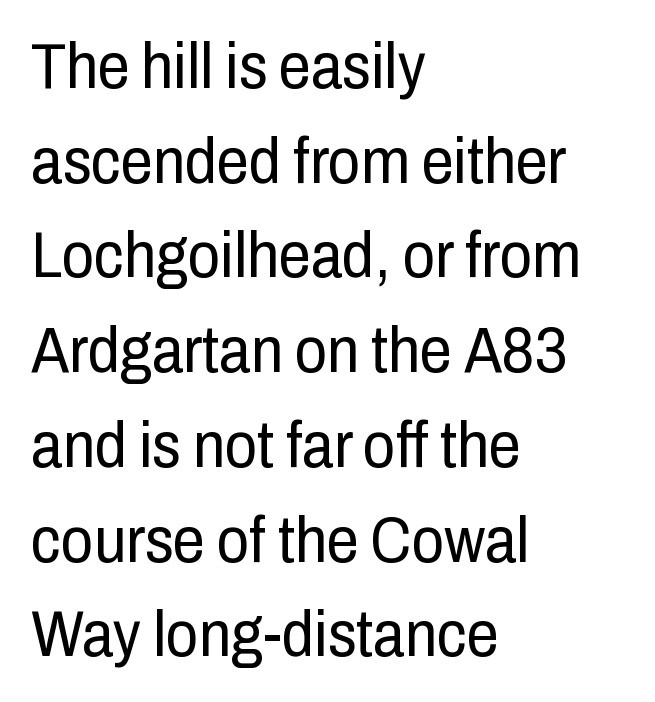
Q: Is the text bold? A: No.
Q: Is the text italic (slanted)? A: No, it is upright.
Q: Is the typeface a serif or a sans-serif typeface? A: Sans-serif.
Q: Is the text underlined? A: No.
Q: How is the paragraph aligned? A: Left-aligned.
Q: Is the spacing between letters normal or unusually wide? A: Normal.
Q: Is the spacing between lines tight, normal or loose? A: Normal.
Q: Width (condensed, normal, or wide)? A: Condensed.
Q: Stroke contrast? A: Low.
Q: x-height? A: Medium.
Q: Monospaced? A: No.
